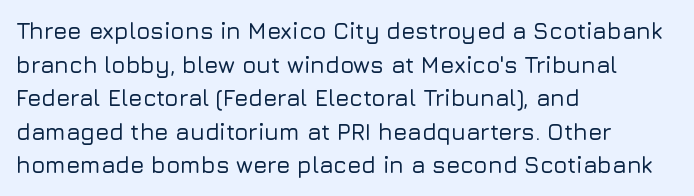
{"italic": "no", "underline": "no", "align": "left", "line_spacing": "normal", "line_spacing_ratio": 1.46, "letter_spacing": "normal", "letter_spacing_em": 0.0, "glyph_px": 23}
